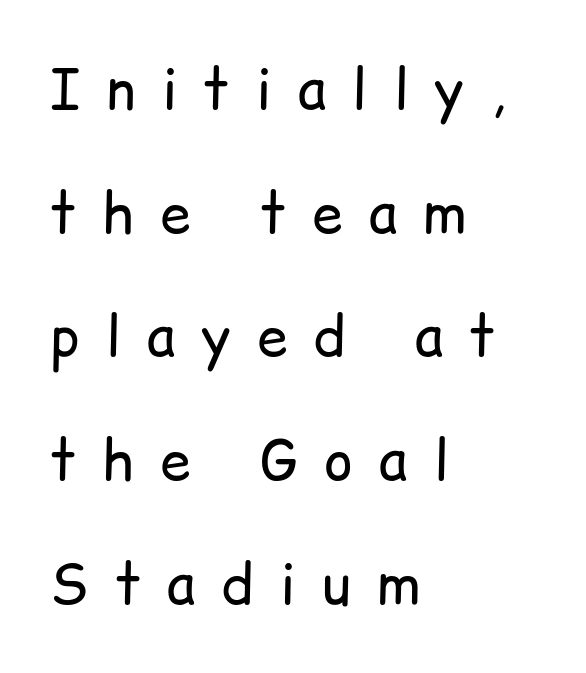
Q: Is the text bold? A: No.
Q: Is the text italic (slanted)? A: No, it is upright.
Q: Is the typeface a serif or a sans-serif typeface? A: Sans-serif.
Q: Is the text underlined? A: No.
Q: How is the paragraph aligned? A: Left-aligned.
Q: Is the spacing between letters normal or unusually wide? A: Unusually wide.
Q: Is the spacing between lines tight, normal or loose? A: Loose.
Q: Width (condensed, normal, or wide)? A: Normal.
Q: Stroke contrast? A: Low.
Q: x-height? A: Medium.
Q: Monospaced? A: No.
